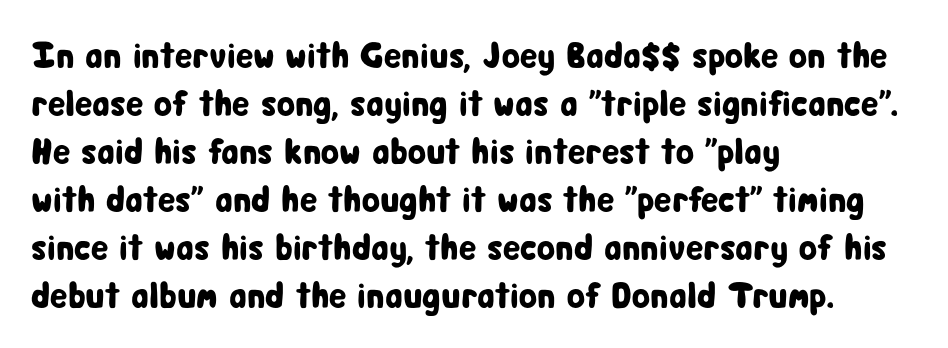
Q: Is the text italic (slanted)? A: No, it is upright.
Q: Is the typeface a serif or a sans-serif typeface? A: Sans-serif.
Q: Is the text underlined? A: No.
Q: How is the paragraph aligned? A: Left-aligned.
Q: Is the spacing between letters normal or unusually wide? A: Normal.
Q: Is the spacing between lines tight, normal or loose? A: Normal.
Q: Width (condensed, normal, or wide)? A: Condensed.
Q: Stroke contrast? A: Low.
Q: x-height? A: Medium.
Q: Monospaced? A: No.
